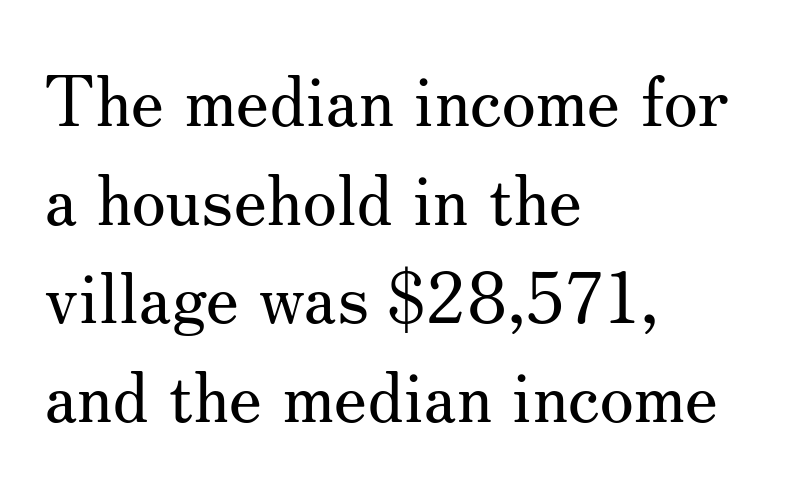
The image shows 70 px regular-weight serif type, upright; set left-aligned, normal line spacing (1.41x), normal letter spacing, not underlined; medium stroke contrast and a small x-height.
